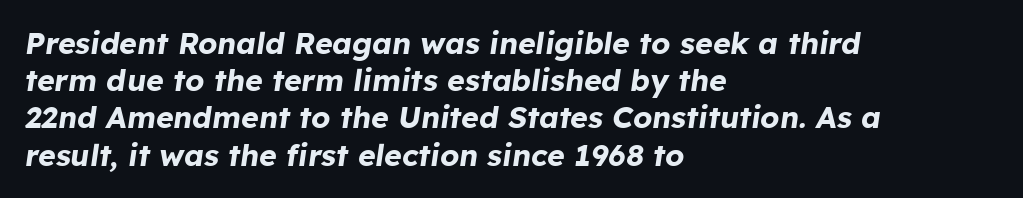
Q: Is the text bold? A: Yes.
Q: Is the text italic (slanted)? A: Yes, it leans right by about 8 degrees.
Q: Is the text underlined? A: No.
Q: How is the paragraph aligned? A: Left-aligned.
Q: Is the spacing between letters normal or unusually wide? A: Normal.
Q: Width (condensed, normal, or wide)? A: Normal.
Q: Stroke contrast? A: Low.
Q: x-height? A: Medium.
Q: Monospaced? A: No.
